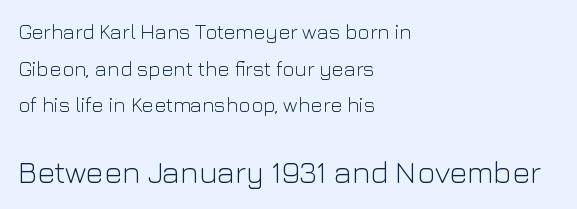
Posture: upright roman. Block two is the big one; block one sits smaller above it. Visually the block forms a straight wall on the left and a jagged coastline on the right. Compared with typical body copy, the letter spacing here is the same. Is the type heavy? It reads as light-to-regular instead.
